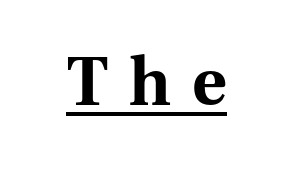
{"serif": "yes", "italic": "no", "bold": "yes", "weight": "bold", "width": "normal", "stroke_contrast": "medium", "x_height": "medium", "monospaced": "no", "underline": "yes", "letter_spacing": "wide", "letter_spacing_em": 0.32, "glyph_px": 66}
